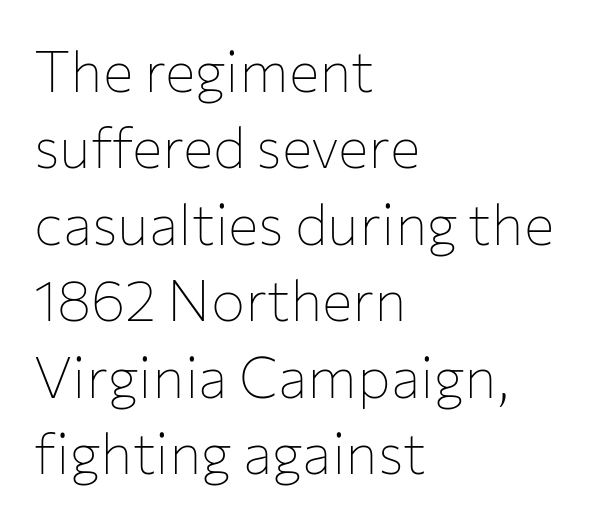
The image shows 57 px thin sans-serif type, upright; set left-aligned, normal line spacing (1.34x), normal letter spacing, not underlined; low stroke contrast and a medium x-height.
